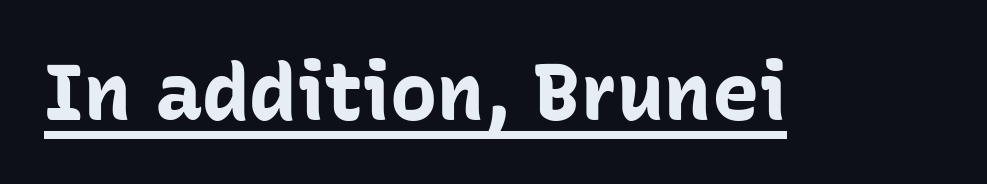
The image shows 79 px bold sans-serif type, upright; set normal letter spacing, underlined; low stroke contrast and a medium x-height.
